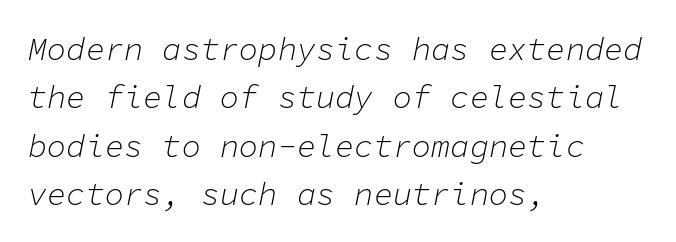
The letterforms sit shoulder to shoulder at normal distance. Leftover space on each line is placed entirely after the last word. In terms of leading, this rendering sits right in the middle. Is the type heavy? It reads as light-to-regular instead. These lines were composed using italics. The baseline area is clear.
